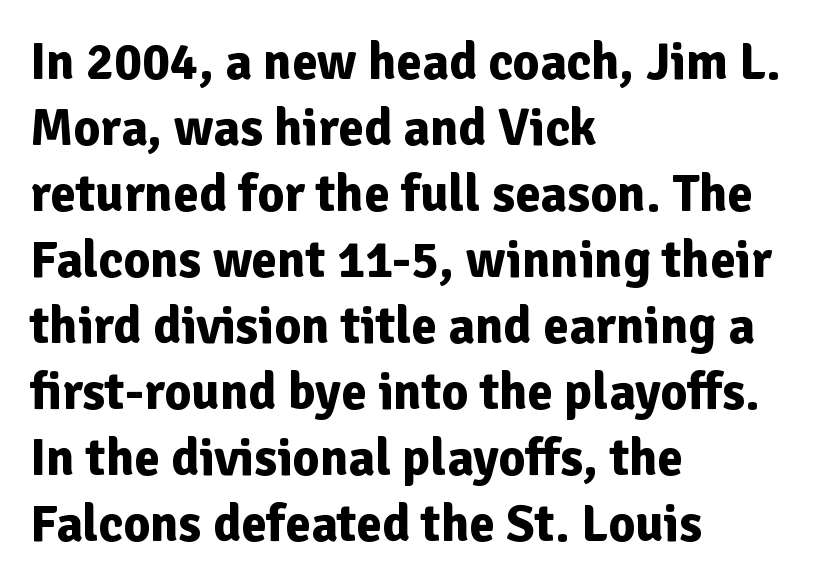
{"serif": "no", "italic": "no", "bold": "yes", "weight": "bold", "width": "normal", "stroke_contrast": "low", "x_height": "medium", "monospaced": "no", "underline": "no", "align": "left", "line_spacing": "normal", "line_spacing_ratio": 1.27, "letter_spacing": "normal", "letter_spacing_em": 0.0, "glyph_px": 52}
